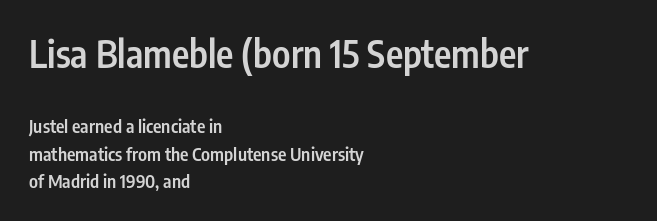
Q: Is the text bold? A: Semi-bold.
Q: Is the text italic (slanted)? A: No, it is upright.
Q: Is the typeface a serif or a sans-serif typeface? A: Sans-serif.
Q: Is the text underlined? A: No.
Q: How is the paragraph aligned? A: Left-aligned.
Q: Is the spacing between letters normal or unusually wide? A: Normal.
Q: Is the spacing between lines tight, normal or loose? A: Normal.
Q: Which block of text is set in a larger size, the first (top) or the second (bottom)? A: The first (top) one.
Q: Width (condensed, normal, or wide)? A: Condensed.
Q: Stroke contrast? A: Low.
Q: x-height? A: Medium.
Q: Monospaced? A: No.
